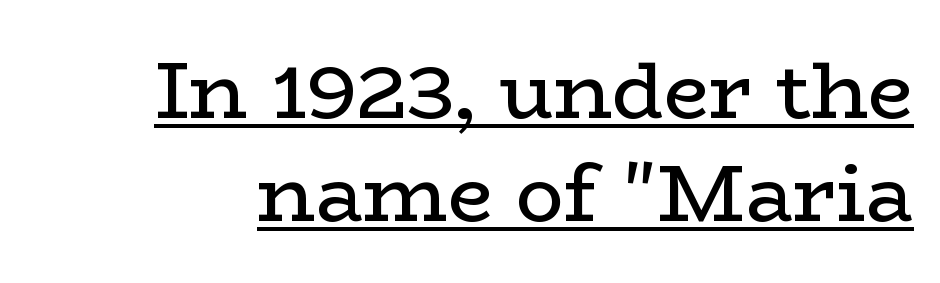
Baseline-to-baseline distance is the conventional proportion of letter height. No heavy texture on the line: the type isn't bold. There is no visible air inserted between adjacent glyphs. You can tell it's not italic because the verticals are truly vertical. Honestly, the underline is the first thing you notice here.
